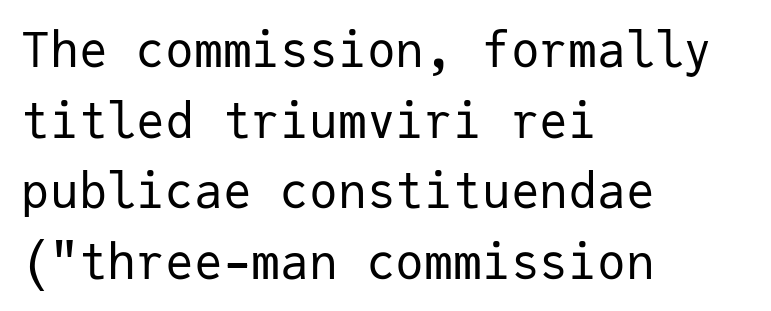
{"serif": "no", "italic": "no", "bold": "no", "weight": "regular", "width": "normal", "stroke_contrast": "low", "x_height": "medium", "monospaced": "yes", "underline": "no", "align": "left", "line_spacing": "normal", "line_spacing_ratio": 1.47, "letter_spacing": "normal", "letter_spacing_em": 0.0, "glyph_px": 48}
